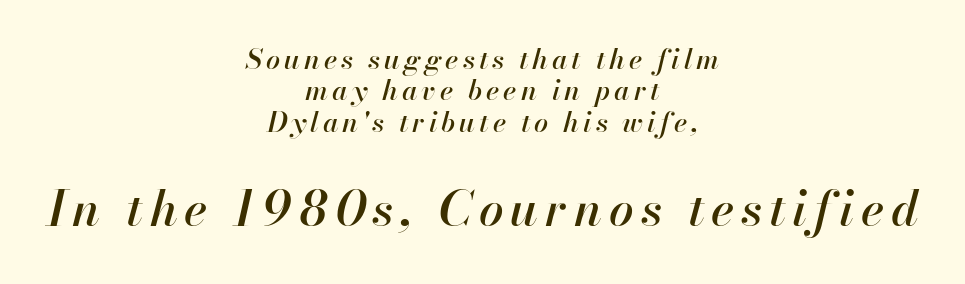
{"italic": "yes", "lean": "right", "slant_degrees": 13, "width": "normal", "stroke_contrast": "high", "x_height": "small", "monospaced": "no", "underline": "no", "align": "center", "line_spacing": "tight", "line_spacing_ratio": 1.12, "larger_block": "second", "size_ratio": 1.75, "glyph_px": 49}
